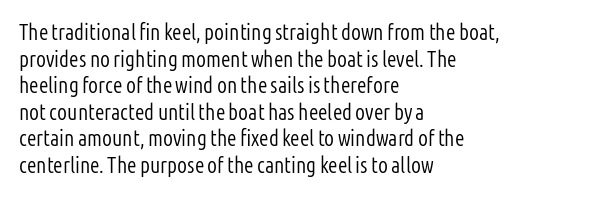
The face used here is rendered with its standard letterfit. The rag falls on the right side of this text block. The typeface has the unassuming heft of standard copy or less. Italic: no, the glyphs are upright roman.
